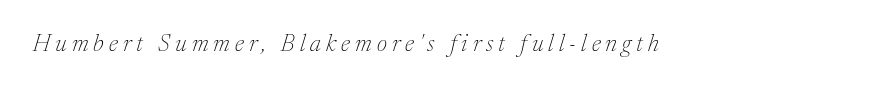
Q: Is the text bold? A: No.
Q: Is the text italic (slanted)? A: Yes, it leans right by about 17 degrees.
Q: Is the text underlined? A: No.
Q: Is the spacing between letters normal or unusually wide? A: Unusually wide.
